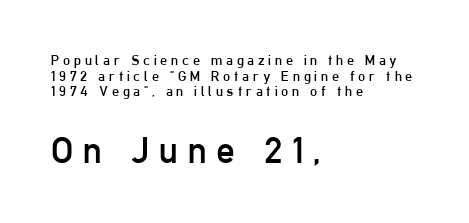
{"serif": "no", "italic": "no", "bold": "no", "weight": "regular", "width": "condensed", "stroke_contrast": "low", "x_height": "medium", "monospaced": "no", "underline": "no", "align": "left", "line_spacing": "tight", "line_spacing_ratio": 1.12, "letter_spacing": "wide", "letter_spacing_em": 0.27, "larger_block": "second", "size_ratio": 2.64, "glyph_px": 37}
